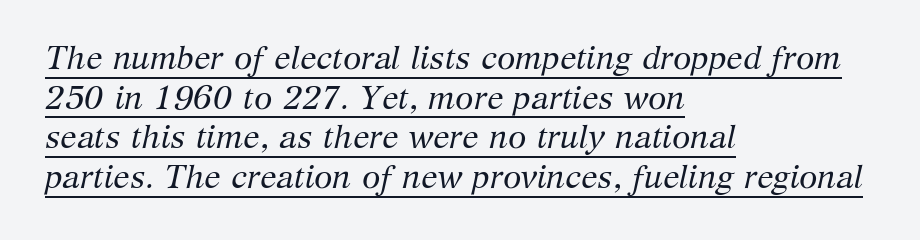
Q: Is the text bold? A: No.
Q: Is the text italic (slanted)? A: Yes, it leans right by about 12 degrees.
Q: Is the typeface a serif or a sans-serif typeface? A: Serif.
Q: Is the text underlined? A: Yes.
Q: How is the paragraph aligned? A: Left-aligned.
Q: Is the spacing between letters normal or unusually wide? A: Normal.
Q: Width (condensed, normal, or wide)? A: Normal.
Q: Stroke contrast? A: Medium.
Q: x-height? A: Medium.
Q: Monospaced? A: No.
